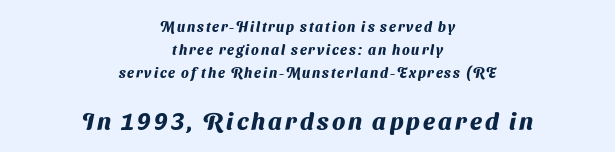
The image shows 24 px bold type; set centered, normal line spacing (1.63x), not underlined; the second (bottom) block is 1.71x larger.
